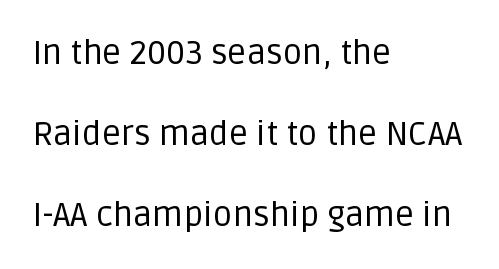
Letterform terminals end flat and unadorned throughout the passage. The letterforms sit at book weight or below. The typesetter chose a ragged-right arrangement here. There is no visible air inserted between adjacent glyphs.
